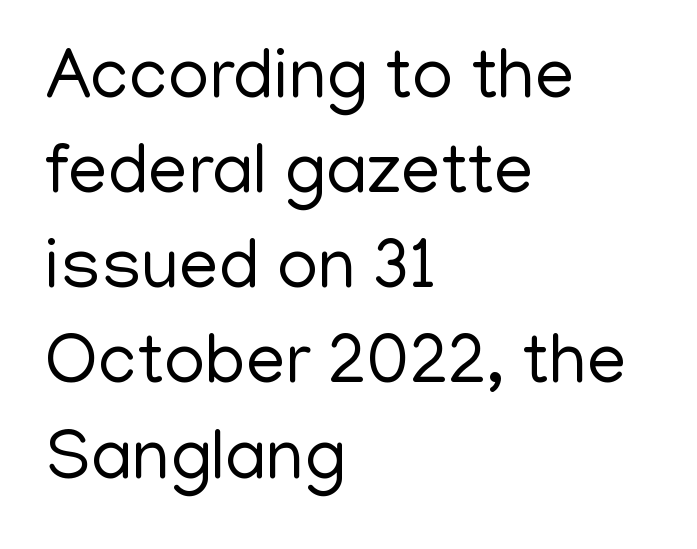
Q: Is the text bold? A: No.
Q: Is the text italic (slanted)? A: No, it is upright.
Q: Is the typeface a serif or a sans-serif typeface? A: Sans-serif.
Q: Is the text underlined? A: No.
Q: How is the paragraph aligned? A: Left-aligned.
Q: Is the spacing between letters normal or unusually wide? A: Normal.
Q: Is the spacing between lines tight, normal or loose? A: Normal.
Q: Width (condensed, normal, or wide)? A: Normal.
Q: Stroke contrast? A: Low.
Q: x-height? A: Medium.
Q: Monospaced? A: No.
